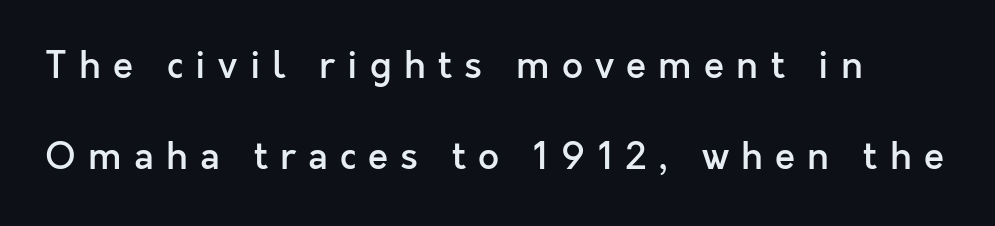
{"serif": "no", "italic": "no", "bold": "semi", "weight": "semibold", "width": "normal", "x_height": "medium", "monospaced": "no", "underline": "no", "line_spacing": "loose", "line_spacing_ratio": 2.45, "letter_spacing": "wide", "letter_spacing_em": 0.33, "glyph_px": 37}
